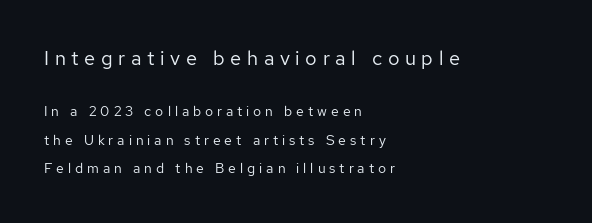
Q: Is the text bold? A: No.
Q: Is the text italic (slanted)? A: No, it is upright.
Q: Is the text underlined? A: No.
Q: How is the paragraph aligned? A: Left-aligned.
Q: Is the spacing between letters normal or unusually wide? A: Unusually wide.
Q: Is the spacing between lines tight, normal or loose? A: Loose.
Q: Which block of text is set in a larger size, the first (top) or the second (bottom)? A: The first (top) one.
